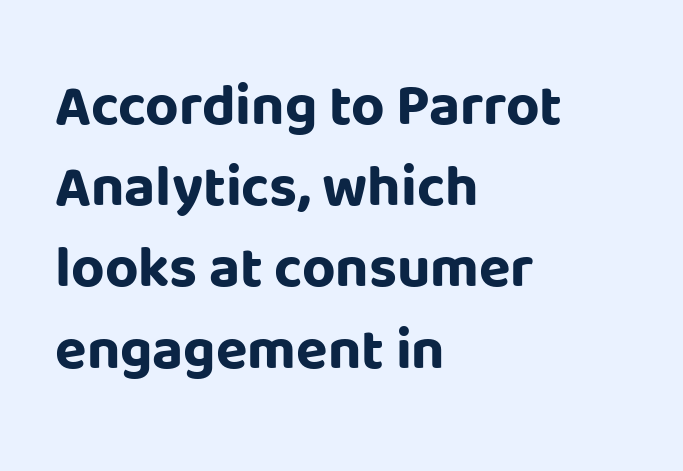
Heavy, bold letterforms. Which margin do the lines hug? The left one — the right edge is uneven. Successive baselines arrive at the customary interval. Every character sits straight up, as roman type does. The horizontal fit of the characters is conventional and even. The zone under the glyphs is completely vacant.
